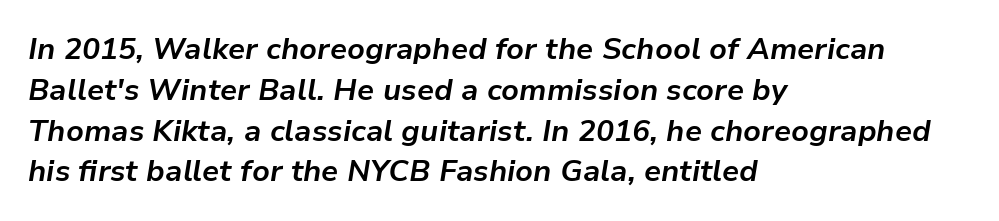
The image shows 30 px bold type, italic (leaning right); set left-aligned, normal line spacing (1.36x), normal letter spacing, not underlined; low stroke contrast and a medium x-height.
